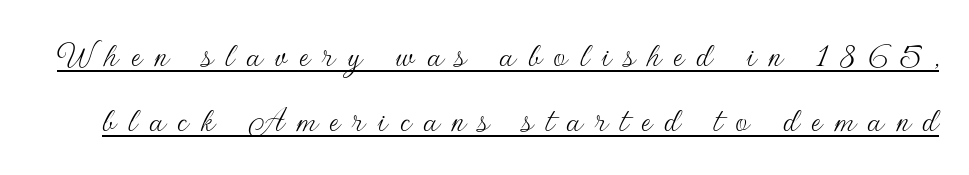
{"serif": "no", "bold": "no", "weight": "thin", "width": "normal", "stroke_contrast": "low", "x_height": "small", "monospaced": "no", "underline": "yes", "line_spacing": "normal", "line_spacing_ratio": 1.66, "letter_spacing": "wide", "letter_spacing_em": 0.32, "glyph_px": 39}
